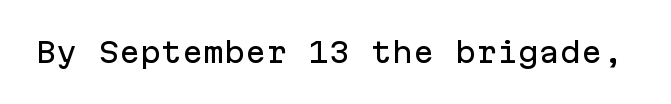
Q: Is the text italic (slanted)? A: No, it is upright.
Q: Is the typeface a serif or a sans-serif typeface? A: Sans-serif.
Q: Is the text underlined? A: No.
Q: Is the spacing between letters normal or unusually wide? A: Normal.
Q: Width (condensed, normal, or wide)? A: Normal.
Q: Stroke contrast? A: Low.
Q: x-height? A: Medium.
Q: Monospaced? A: Yes.
